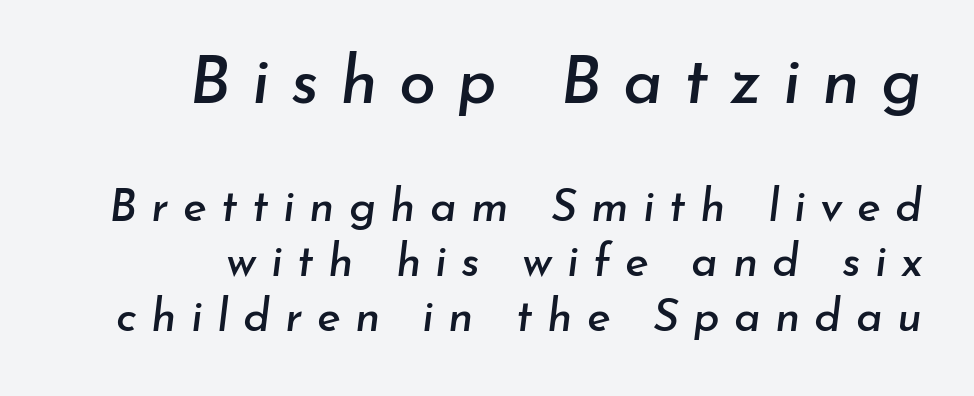
Designer's note — italics engaged. Rule under the text: the space is simply empty. Leftover space on each line is placed entirely before the opening word. Size hierarchy here favors the leading block over the trailing one. Character widths vary here, with narrow letters taking less room than wide ones.
